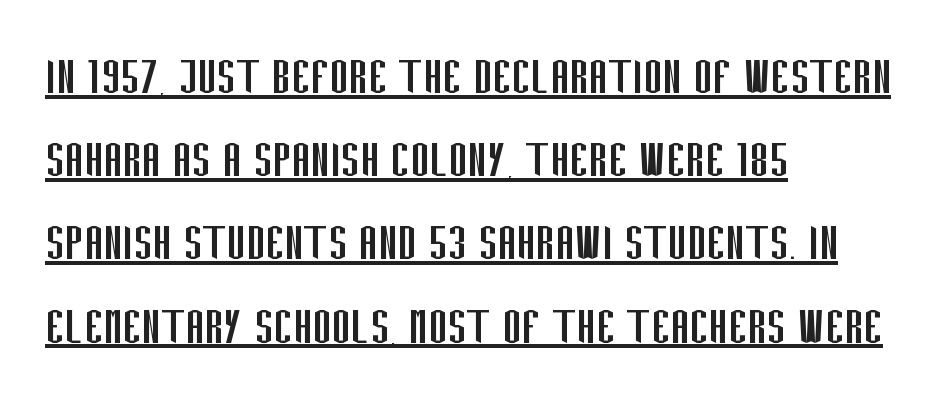
What's the leading like? Ordinary, nothing unusual. The weight would be labelled regular, book, light, or lighter still. The letters sit at their default tracking, neither squeezed nor spread. Like a heading marked for emphasis, these lines bear an underscore. Font category for this specimen: sans-serif.
